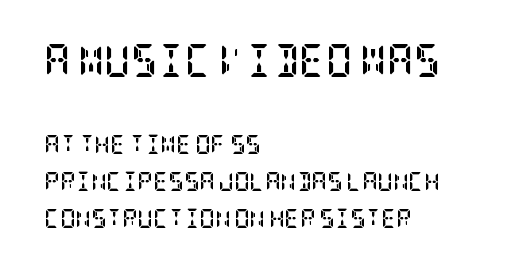
The image shows 33 px semibold, condensed serif type, upright; set left-aligned, loose line spacing (1.95x), normal letter spacing, not underlined; the first (top) block is 1.74x larger; low stroke contrast and a large x-height.
